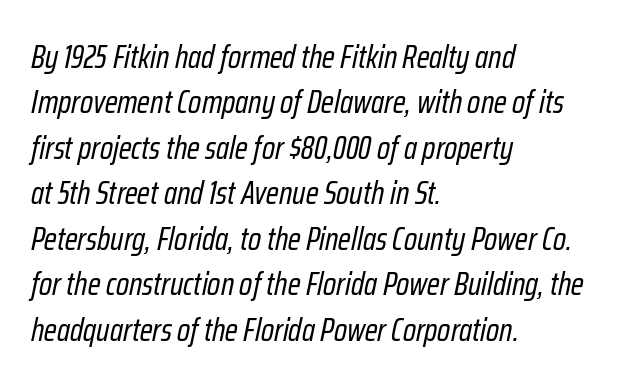
Q: Is the text bold? A: No.
Q: Is the text italic (slanted)? A: Yes, it leans right by about 12 degrees.
Q: Is the text underlined? A: No.
Q: How is the paragraph aligned? A: Left-aligned.
Q: Is the spacing between letters normal or unusually wide? A: Normal.
Q: Is the spacing between lines tight, normal or loose? A: Normal.
Q: Width (condensed, normal, or wide)? A: Condensed.
Q: Stroke contrast? A: Low.
Q: x-height? A: Medium.
Q: Monospaced? A: No.
